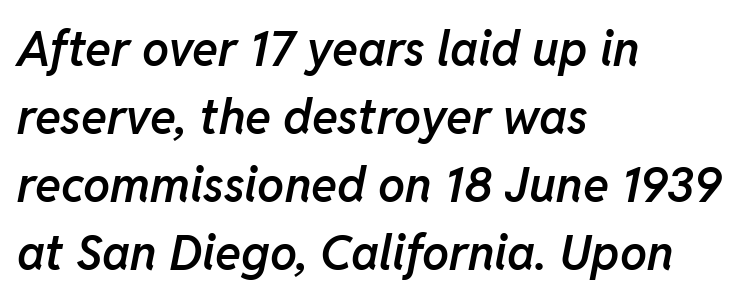
The image shows 48 px semibold type, italic (leaning right); set left-aligned, normal line spacing (1.42x), normal letter spacing, not underlined; low stroke contrast and a medium x-height.
